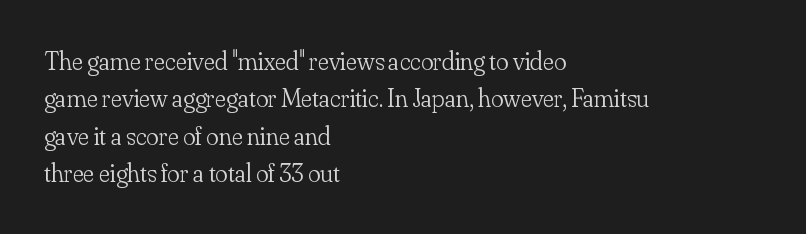
The image shows 26 px text type, upright; set left-aligned, normal line spacing (1.44x), normal letter spacing, not underlined.
